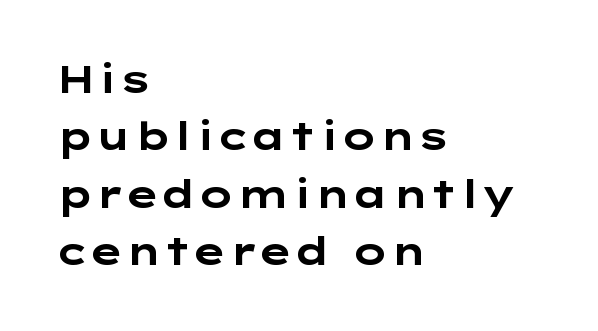
Q: Is the text bold? A: Yes.
Q: Is the text italic (slanted)? A: No, it is upright.
Q: Is the typeface a serif or a sans-serif typeface? A: Sans-serif.
Q: Is the text underlined? A: No.
Q: How is the paragraph aligned? A: Left-aligned.
Q: Is the spacing between letters normal or unusually wide? A: Normal.
Q: Is the spacing between lines tight, normal or loose? A: Normal.
Q: Width (condensed, normal, or wide)? A: Wide.
Q: Stroke contrast? A: Low.
Q: x-height? A: Medium.
